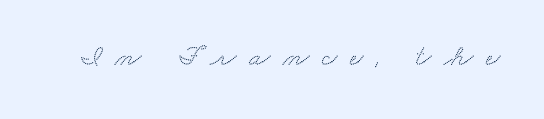
{"serif": "yes", "width": "wide", "stroke_contrast": "medium", "x_height": "small", "monospaced": "no", "underline": "no", "letter_spacing": "wide", "letter_spacing_em": 0.43, "glyph_px": 30}
